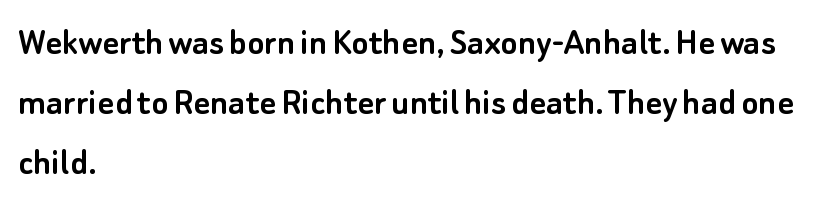
{"serif": "no", "italic": "no", "width": "normal", "stroke_contrast": "low", "x_height": "small", "monospaced": "no", "underline": "no", "align": "left", "line_spacing": "normal", "line_spacing_ratio": 1.5, "letter_spacing": "normal", "letter_spacing_em": 0.0, "glyph_px": 40}
